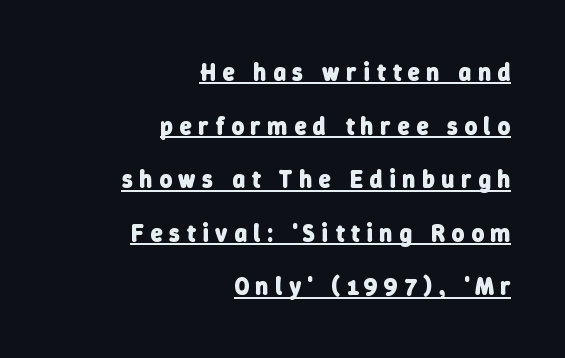
The image shows 24 px bold type; set right-aligned, loose line spacing (2.23x), unusually wide letter spacing (+0.28 em), underlined.
